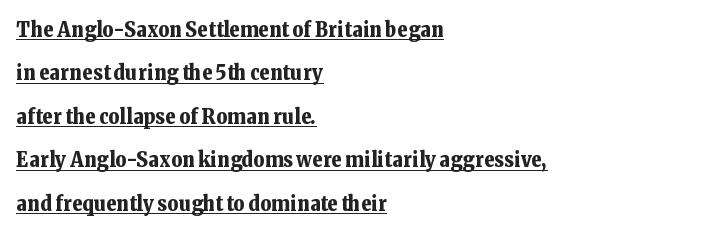
The image shows 21 px bold type, upright; set left-aligned, loose line spacing (2.07x), normal letter spacing, underlined.
